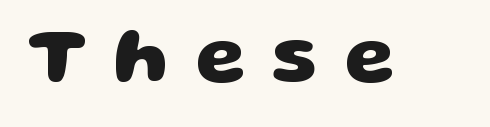
The image shows 80 px heavy, wide sans-serif type; set unusually wide letter spacing (+0.35 em), not underlined; low stroke contrast and a large x-height.
